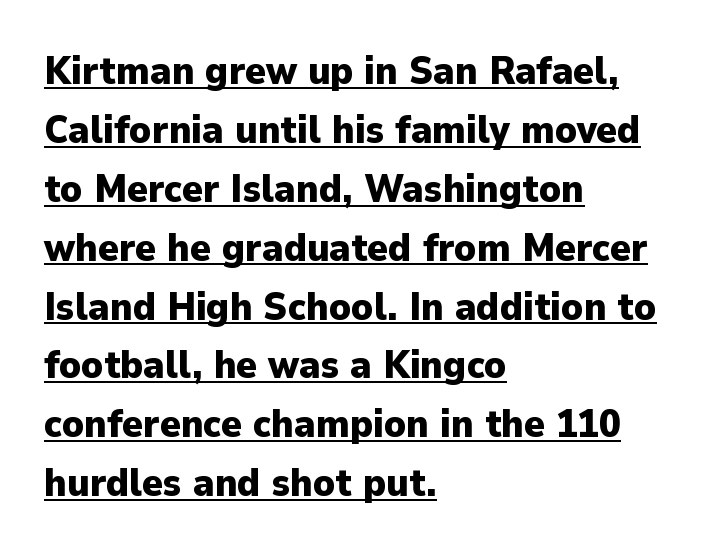
Q: Is the text bold? A: Yes.
Q: Is the text italic (slanted)? A: No, it is upright.
Q: Is the typeface a serif or a sans-serif typeface? A: Sans-serif.
Q: Is the text underlined? A: Yes.
Q: How is the paragraph aligned? A: Left-aligned.
Q: Is the spacing between letters normal or unusually wide? A: Normal.
Q: Is the spacing between lines tight, normal or loose? A: Normal.
Q: Width (condensed, normal, or wide)? A: Normal.
Q: Stroke contrast? A: Low.
Q: x-height? A: Medium.
Q: Monospaced? A: No.
